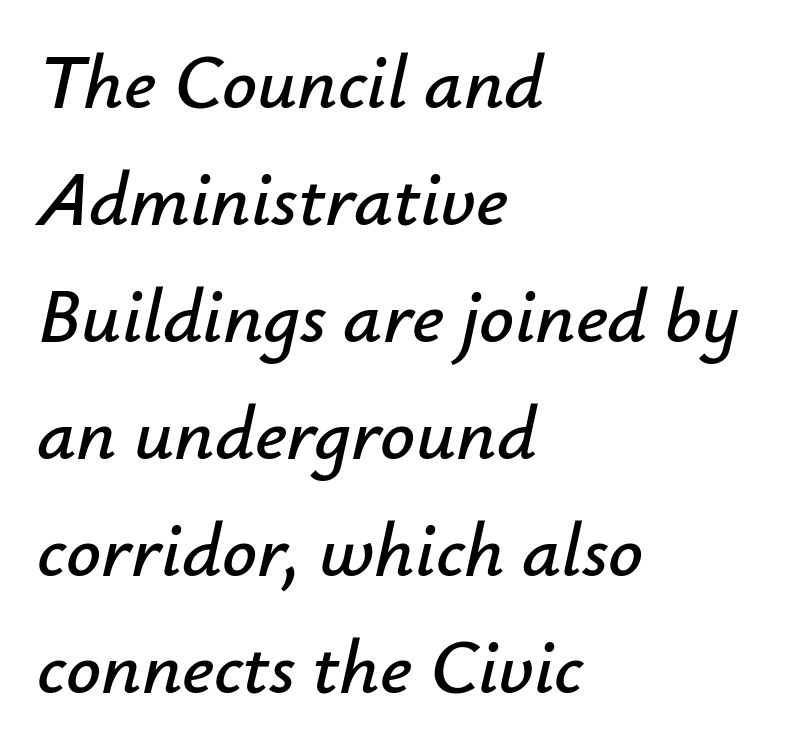
Is the letter spacing exaggerated? No — it looks like the ordinary default. A bare baseline throughout the passage. Compared with typical paragraphs, the rows here are spaced about the same. Do the characters align in a grid? No, the font is proportional. If you drew a ruler down the left edge, every line would touch it.
